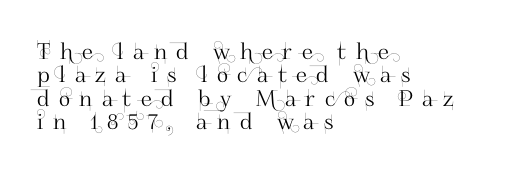
{"italic": "no", "underline": "no", "align": "left", "line_spacing": "tight", "line_spacing_ratio": 1.06, "letter_spacing": "wide", "letter_spacing_em": 0.43, "glyph_px": 22}
